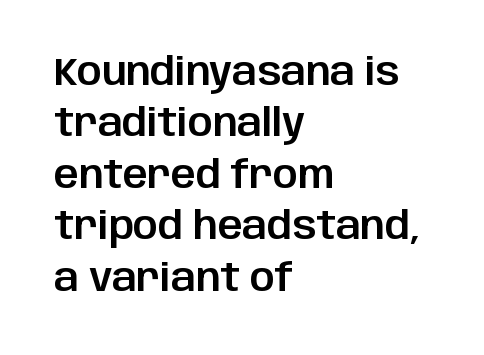
The image shows 39 px sans-serif type, upright; set left-aligned, normal line spacing (1.32x), normal letter spacing, not underlined; low stroke contrast and a large x-height.
